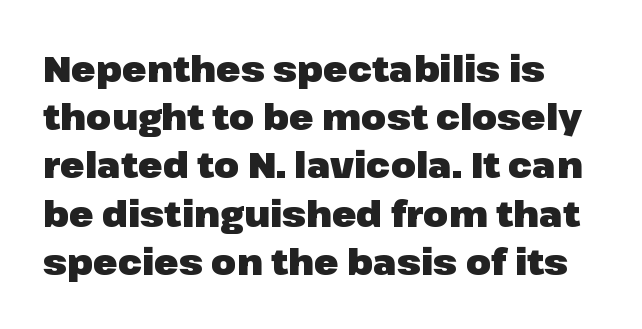
No extra tracking has been applied to these lines. Strokes here are thick enough to call this a true bold. Each letter keeps its own natural width here, so spacing adapts to shape. A bare baseline throughout the passage.
